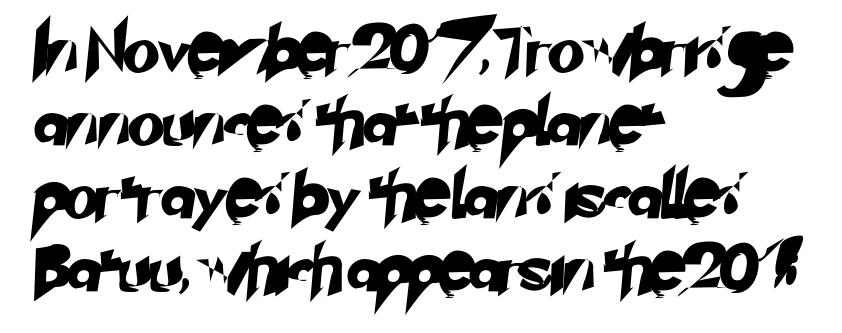
The image shows 47 px sans-serif type; set left-aligned, normal line spacing (1.55x), normal letter spacing, not underlined; low stroke contrast and a small x-height.
